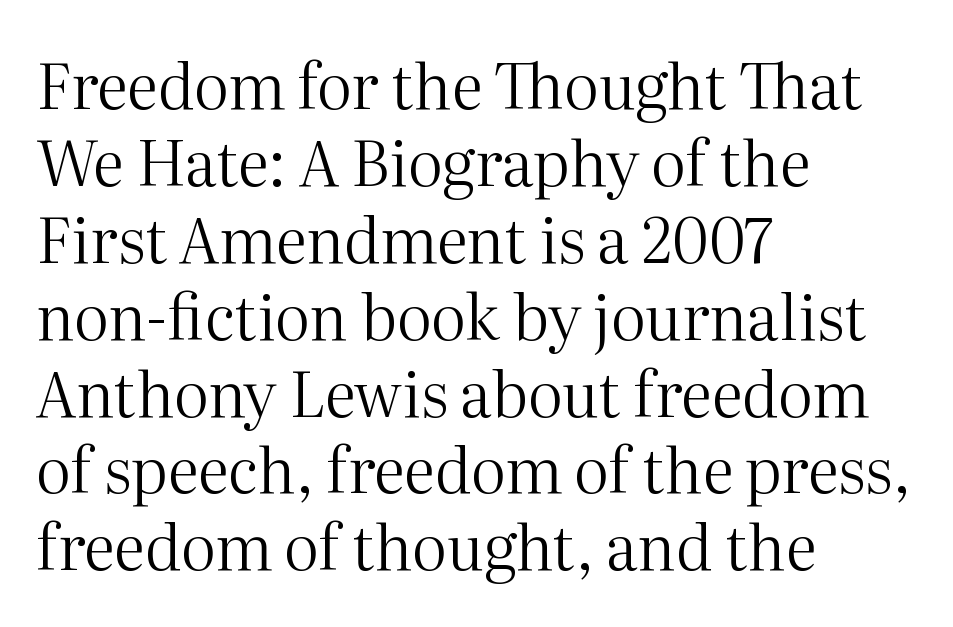
{"serif": "yes", "italic": "no", "bold": "no", "weight": "regular", "width": "normal", "stroke_contrast": "medium", "x_height": "medium", "monospaced": "no", "underline": "no", "align": "left", "line_spacing_ratio": 1.24, "letter_spacing": "normal", "letter_spacing_em": 0.0, "glyph_px": 62}
